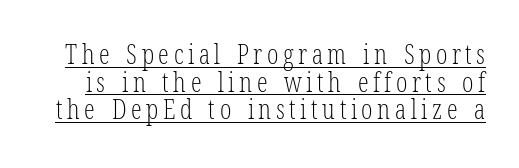
The typesetter has applied underlining to the passage shown. A roman cut, with each character standing at attention. Closely set lines give the paragraph a compact silhouette. Bold? No — there's no thickening of the strokes.
